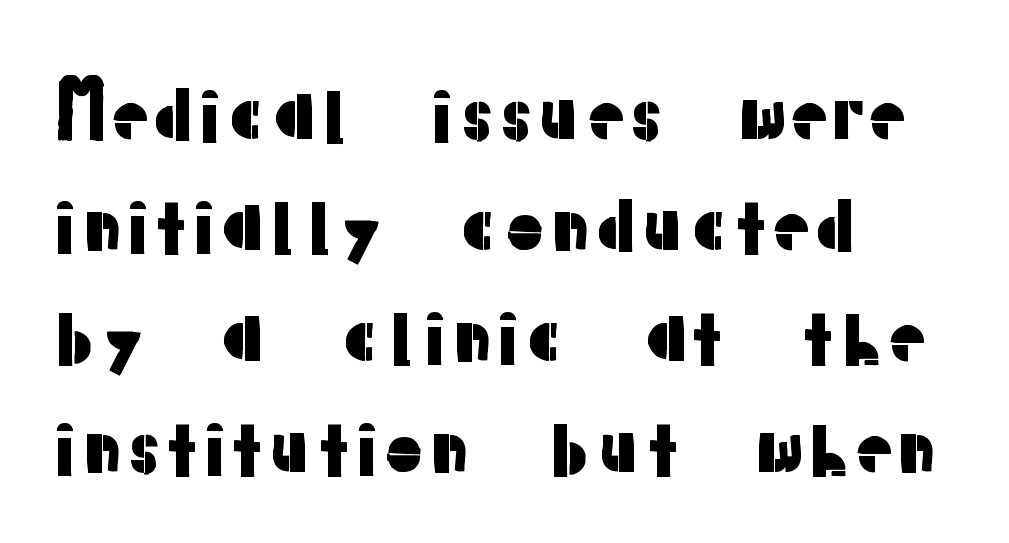
The image shows 74 px sans-serif type, upright; set left-aligned, normal line spacing (1.5x), normal letter spacing, not underlined; low stroke contrast and a medium x-height.
